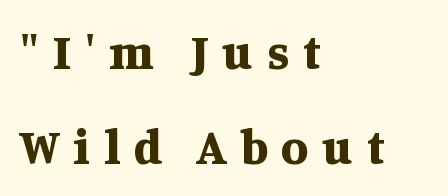
{"serif": "yes", "italic": "no", "bold": "yes", "weight": "bold", "width": "normal", "stroke_contrast": "medium", "x_height": "large", "monospaced": "no", "underline": "no", "align": "left", "line_spacing": "loose", "line_spacing_ratio": 1.9, "letter_spacing": "wide", "letter_spacing_em": 0.27, "glyph_px": 50}
